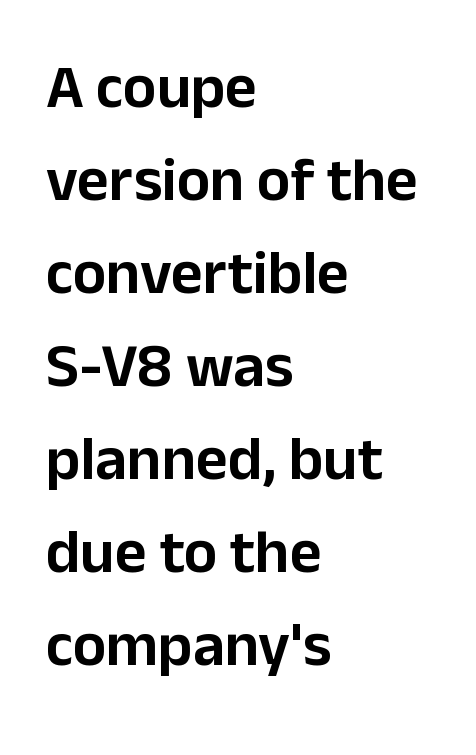
The strip under each line holds only bare page. You could call the tracking neutral — neither tight nor loose. Ascenders rise straight up at ninety degrees. In terms of leading, this rendering sits right in the middle.
